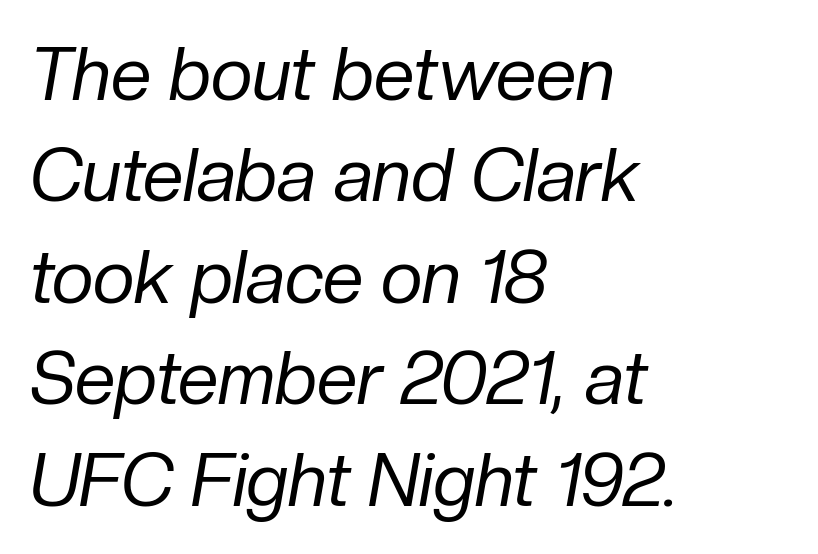
Caption: face not bold, strokes unweighted. This sample has the flowing, uneven cadence of proportional lettering. Line spacing here is normal. Line beginnings align vertically; line endings do not. Honestly, there is no underline to notice here at all. Looking at the ascenders, they clearly lean.
